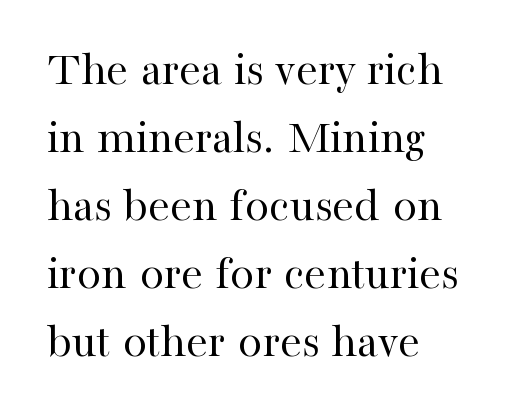
Alignment: flush left. When letters stand straight like this, we call the style roman or upright. Proportional: the letters do not fall into vertical columns. Stroke terminals: seriffed. Ink coverage per letter is moderate at most. There is no visible air inserted between adjacent glyphs.
